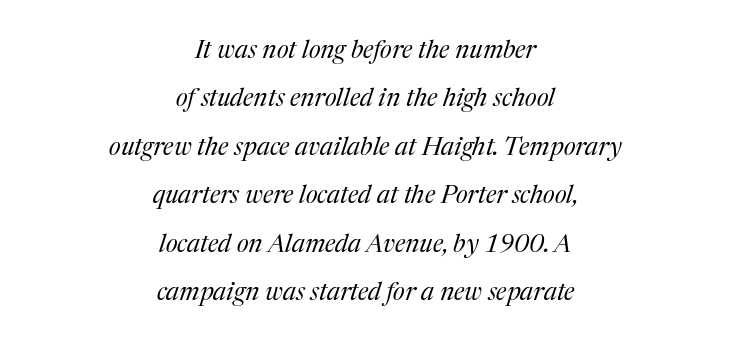
{"italic": "yes", "lean": "right", "slant_degrees": 17, "bold": "no", "underline": "no", "align": "center", "line_spacing": "loose", "line_spacing_ratio": 1.94, "letter_spacing": "normal", "letter_spacing_em": 0.0, "glyph_px": 25}
